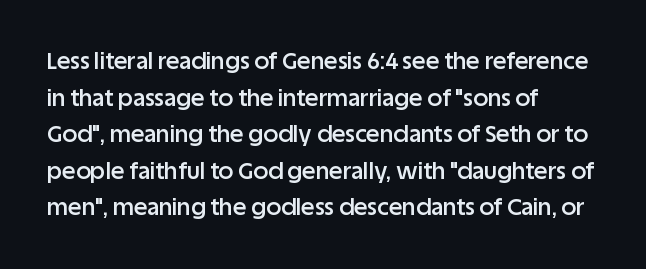
Q: Is the text bold? A: Semi-bold.
Q: Is the text italic (slanted)? A: No, it is upright.
Q: Is the text underlined? A: No.
Q: How is the paragraph aligned? A: Left-aligned.
Q: Is the spacing between letters normal or unusually wide? A: Normal.
Q: Is the spacing between lines tight, normal or loose? A: Normal.
